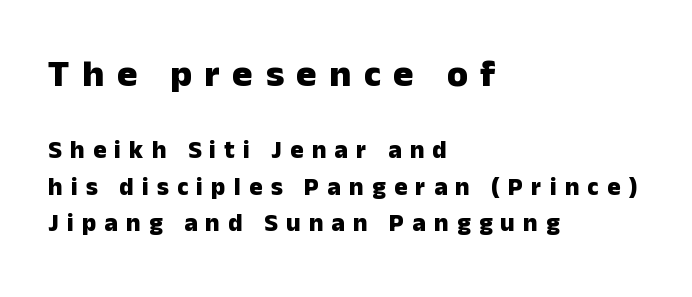
{"serif": "no", "italic": "no", "bold": "yes", "weight": "heavy", "width": "normal", "stroke_contrast": "low", "x_height": "medium", "monospaced": "no", "underline": "no", "align": "left", "line_spacing": "normal", "line_spacing_ratio": 1.45, "letter_spacing": "wide", "letter_spacing_em": 0.33, "larger_block": "first", "size_ratio": 1.52, "glyph_px": 38}
